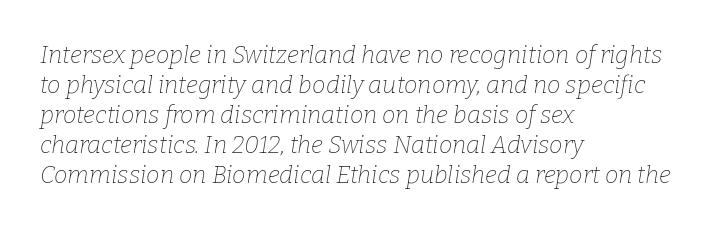
Check under the words: just untouched page. Compared with ordinary roman type, these characters are visibly tilted. One glance says typical: line gaps are just what's usual. Weight: in the light-to-regular range. Left-aligned paragraph, ragged on the right.
